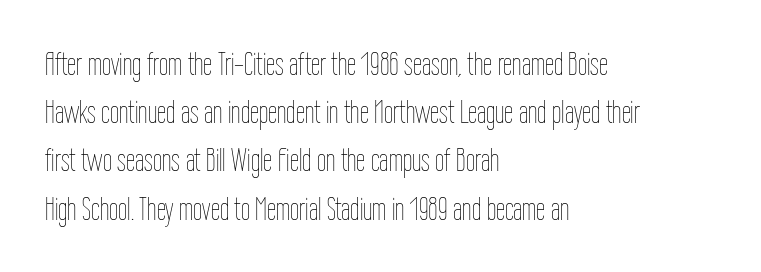
Tracking here is standard; glyphs follow each other at the usual distance. The strip under each line holds only bare page. Designer's note — italics off, roman on. The rendering uses a moderate line-height, typical for paragraphs.
